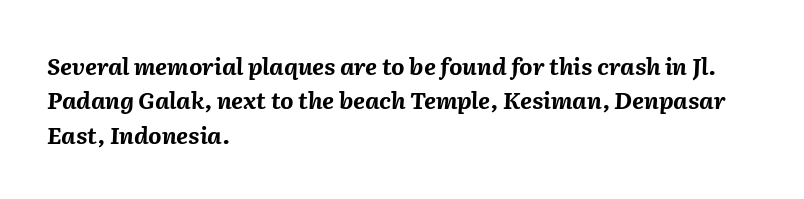
{"italic": "yes", "lean": "right", "slant_degrees": 2, "bold": "yes", "underline": "no", "align": "left", "line_spacing": "normal", "line_spacing_ratio": 1.49, "letter_spacing": "normal", "letter_spacing_em": 0.0, "glyph_px": 23}
